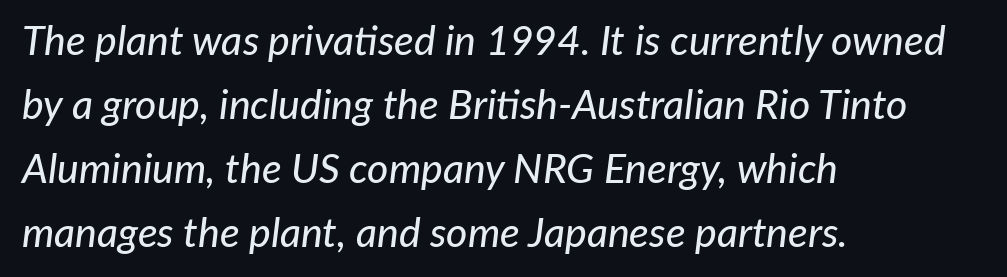
{"italic": "yes", "lean": "right", "slant_degrees": 7, "width": "normal", "stroke_contrast": "low", "x_height": "medium", "monospaced": "no", "underline": "no", "align": "left", "line_spacing": "normal", "line_spacing_ratio": 1.56, "letter_spacing": "normal", "letter_spacing_em": 0.0, "glyph_px": 41}
